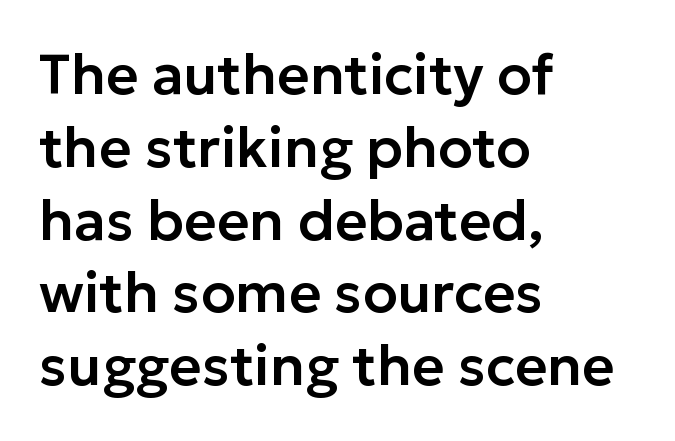
{"serif": "no", "italic": "no", "width": "normal", "stroke_contrast": "low", "x_height": "medium", "monospaced": "no", "underline": "no", "align": "left", "line_spacing": "normal", "line_spacing_ratio": 1.3, "letter_spacing": "normal", "letter_spacing_em": 0.0, "glyph_px": 56}
